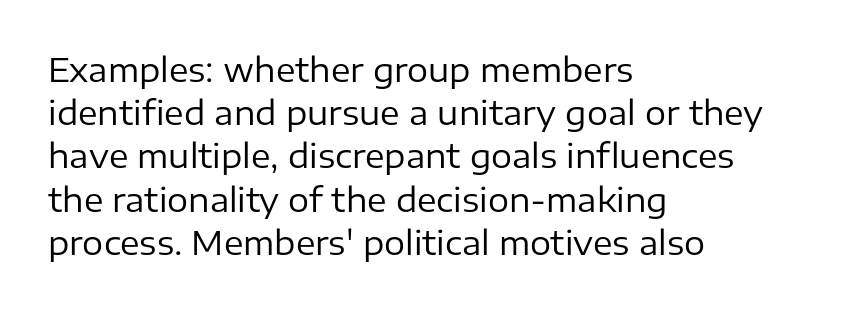
The letters sit at their default tracking, neither squeezed nor spread. Notice how the stems are strictly vertical — no italics here. The lines sit at an ordinary, default distance from one another. Is this a fixed-width face? No — the glyphs have proportional, varying widths.
